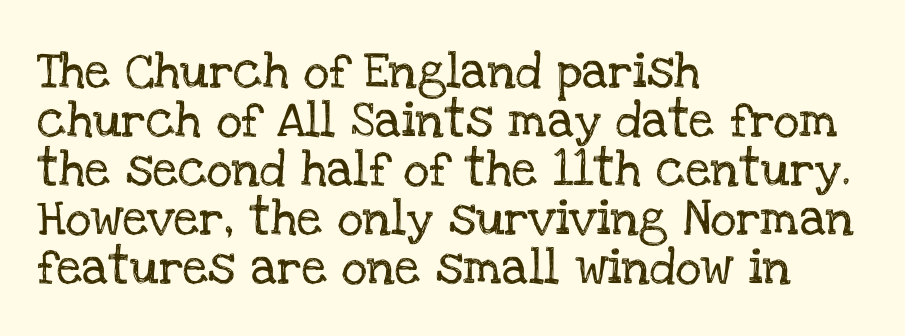
Q: Is the text italic (slanted)? A: No, it is upright.
Q: Is the typeface a serif or a sans-serif typeface? A: Serif.
Q: Is the text underlined? A: No.
Q: How is the paragraph aligned? A: Left-aligned.
Q: Is the spacing between letters normal or unusually wide? A: Normal.
Q: Is the spacing between lines tight, normal or loose? A: Normal.
Q: Width (condensed, normal, or wide)? A: Normal.
Q: Stroke contrast? A: Low.
Q: x-height? A: Large.
Q: Monospaced? A: No.
